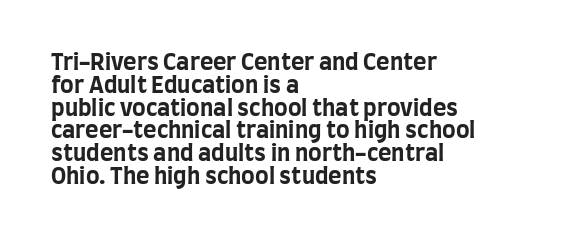
Unlike italic type, these characters show no tilt at all. Tightly led — the rows are bunched. Glance below the letters and you will spot only blank space. Letter spacing: default.
